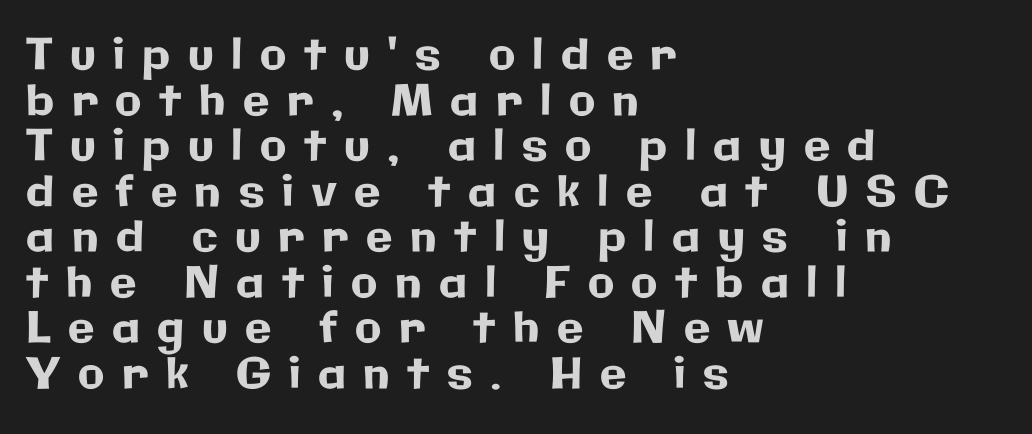
{"serif": "no", "italic": "no", "width": "normal", "stroke_contrast": "low", "x_height": "medium", "monospaced": "no", "underline": "no", "align": "left", "line_spacing": "tight", "line_spacing_ratio": 1.06, "letter_spacing": "wide", "letter_spacing_em": 0.41, "glyph_px": 43}
